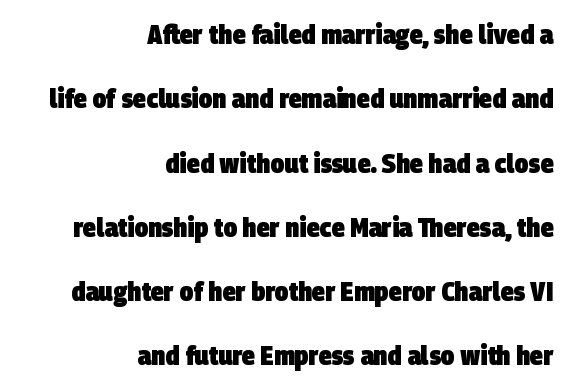
{"bold": "yes", "underline": "no", "align": "right", "line_spacing": "loose", "line_spacing_ratio": 2.38, "letter_spacing": "normal", "letter_spacing_em": 0.0, "glyph_px": 27}
